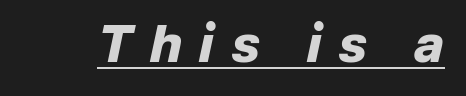
Each glyph is drawn with heavy, bold strokes. Spacing verdict: proportional, widths tailored to each character. In designer terms, the underline attribute is active on this setting. Honestly, the letter spacing is so wide it's the main thing you notice.
